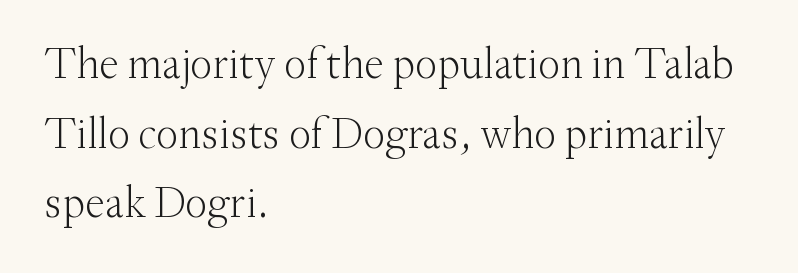
The image shows 44 px light serif type, upright; set left-aligned, normal line spacing (1.58x), normal letter spacing, not underlined; medium stroke contrast and a small x-height.
